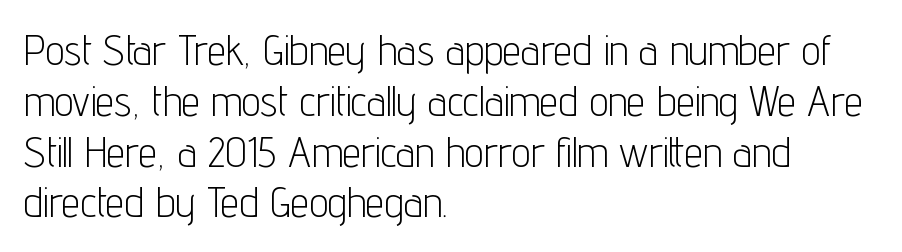
Q: Is the text bold? A: No.
Q: Is the text italic (slanted)? A: No, it is upright.
Q: Is the typeface a serif or a sans-serif typeface? A: Sans-serif.
Q: Is the text underlined? A: No.
Q: How is the paragraph aligned? A: Left-aligned.
Q: Is the spacing between letters normal or unusually wide? A: Normal.
Q: Width (condensed, normal, or wide)? A: Condensed.
Q: Stroke contrast? A: Low.
Q: x-height? A: Medium.
Q: Monospaced? A: No.
